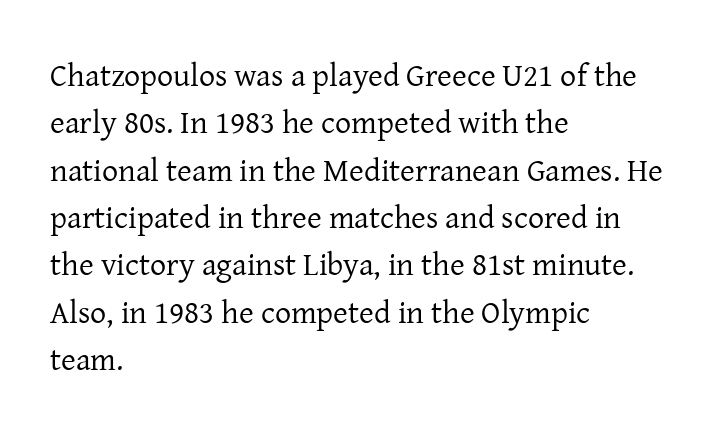
{"serif": "yes", "italic": "no", "bold": "no", "weight": "regular", "width": "normal", "stroke_contrast": "low", "x_height": "medium", "monospaced": "no", "underline": "no", "align": "left", "line_spacing": "normal", "line_spacing_ratio": 1.48, "letter_spacing": "normal", "letter_spacing_em": 0.0, "glyph_px": 32}
